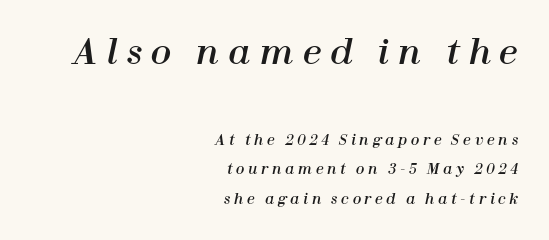
Q: Is the text italic (slanted)? A: Yes, it leans right by about 12 degrees.
Q: Is the text underlined? A: No.
Q: How is the paragraph aligned? A: Right-aligned.
Q: Is the spacing between letters normal or unusually wide? A: Unusually wide.
Q: Is the spacing between lines tight, normal or loose? A: Loose.
Q: Which block of text is set in a larger size, the first (top) or the second (bottom)? A: The first (top) one.
Q: Width (condensed, normal, or wide)? A: Normal.
Q: Stroke contrast? A: High.
Q: x-height? A: Medium.
Q: Monospaced? A: No.
